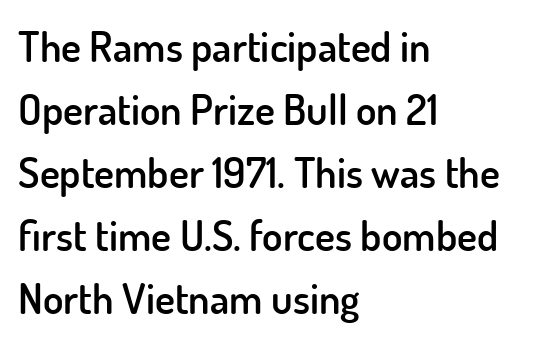
Q: Is the text bold? A: Semi-bold.
Q: Is the text italic (slanted)? A: No, it is upright.
Q: Is the typeface a serif or a sans-serif typeface? A: Sans-serif.
Q: Is the text underlined? A: No.
Q: How is the paragraph aligned? A: Left-aligned.
Q: Is the spacing between letters normal or unusually wide? A: Normal.
Q: Is the spacing between lines tight, normal or loose? A: Normal.
Q: Width (condensed, normal, or wide)? A: Normal.
Q: Stroke contrast? A: Low.
Q: x-height? A: Small.
Q: Monospaced? A: No.
